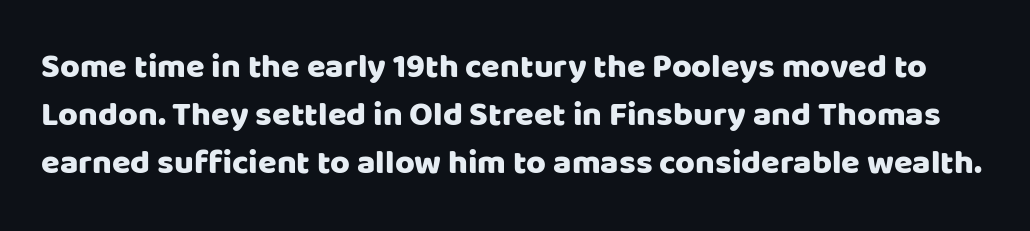
Q: Is the text italic (slanted)? A: No, it is upright.
Q: Is the typeface a serif or a sans-serif typeface? A: Sans-serif.
Q: Is the text underlined? A: No.
Q: Is the spacing between letters normal or unusually wide? A: Normal.
Q: Is the spacing between lines tight, normal or loose? A: Normal.
Q: Width (condensed, normal, or wide)? A: Normal.
Q: Stroke contrast? A: Low.
Q: x-height? A: Large.
Q: Monospaced? A: No.
